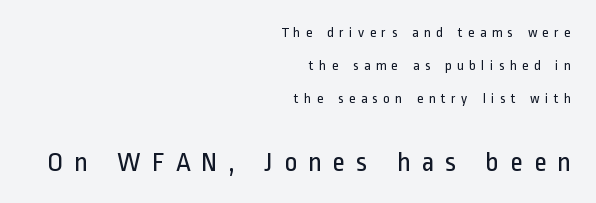
Q: Is the text bold? A: No.
Q: Is the text italic (slanted)? A: No, it is upright.
Q: Is the typeface a serif or a sans-serif typeface? A: Sans-serif.
Q: Is the text underlined? A: No.
Q: How is the paragraph aligned? A: Right-aligned.
Q: Is the spacing between letters normal or unusually wide? A: Unusually wide.
Q: Is the spacing between lines tight, normal or loose? A: Loose.
Q: Which block of text is set in a larger size, the first (top) or the second (bottom)? A: The second (bottom) one.
Q: Width (condensed, normal, or wide)? A: Condensed.
Q: Stroke contrast? A: Low.
Q: x-height? A: Medium.
Q: Monospaced? A: No.
